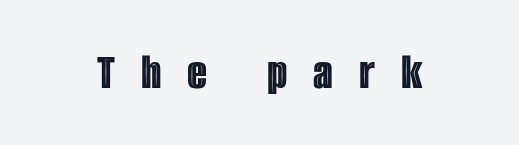
{"italic": "no", "width": "condensed", "x_height": "large", "monospaced": "no", "underline": "no", "align": "center", "letter_spacing": "wide", "letter_spacing_em": 0.5, "glyph_px": 52}
